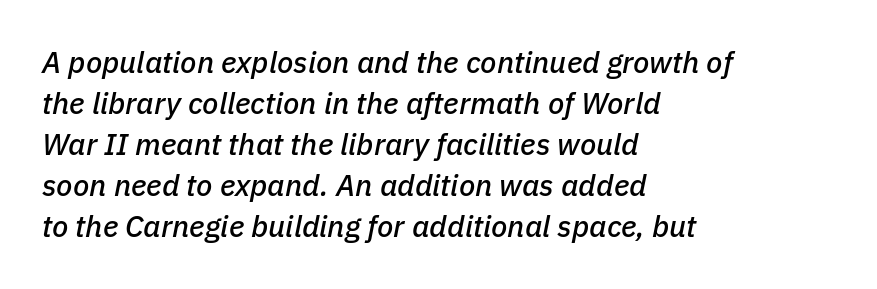
Q: Is the text italic (slanted)? A: Yes, it leans right by about 11 degrees.
Q: Is the text underlined? A: No.
Q: How is the paragraph aligned? A: Left-aligned.
Q: Is the spacing between letters normal or unusually wide? A: Normal.
Q: Is the spacing between lines tight, normal or loose? A: Normal.
Q: Width (condensed, normal, or wide)? A: Normal.
Q: Stroke contrast? A: Low.
Q: x-height? A: Medium.
Q: Monospaced? A: No.
